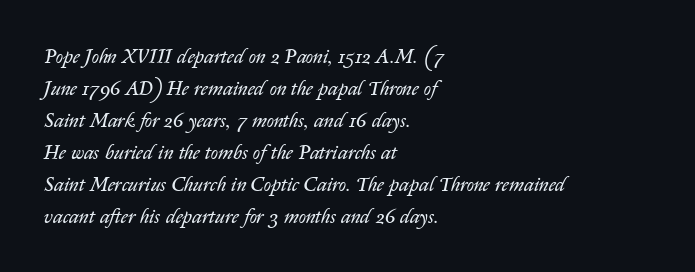
Q: Is the text bold? A: No.
Q: Is the text italic (slanted)? A: Yes, it leans right by about 14 degrees.
Q: Is the text underlined? A: No.
Q: How is the paragraph aligned? A: Left-aligned.
Q: Is the spacing between letters normal or unusually wide? A: Normal.
Q: Is the spacing between lines tight, normal or loose? A: Normal.
